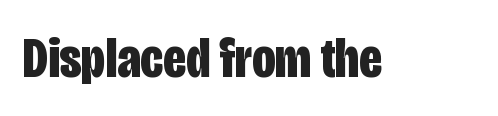
The image shows 58 px bold, condensed sans-serif type, upright; set normal letter spacing, not underlined; low stroke contrast and a large x-height.
